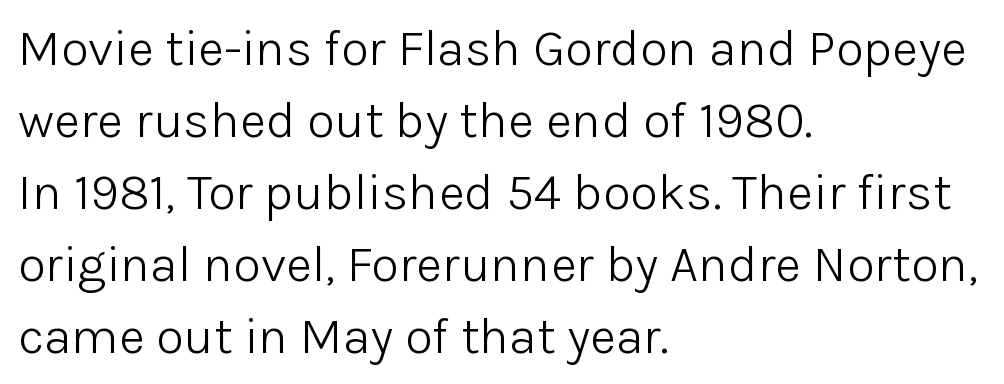
{"serif": "no", "italic": "no", "bold": "no", "weight": "light", "width": "normal", "stroke_contrast": "low", "x_height": "medium", "monospaced": "no", "underline": "no", "align": "left", "line_spacing": "normal", "line_spacing_ratio": 1.41, "letter_spacing": "normal", "letter_spacing_em": 0.0, "glyph_px": 51}
